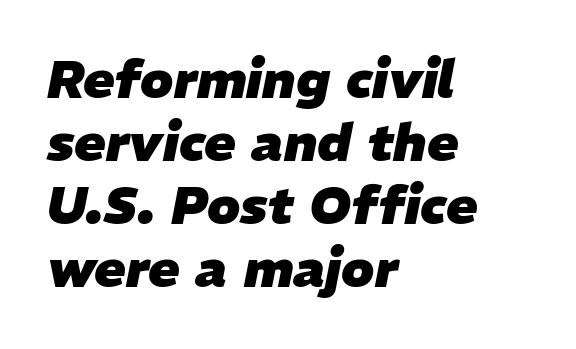
The image shows 52 px heavy type, italic (leaning right); set left-aligned, line spacing 1.21x, normal letter spacing, not underlined; low stroke contrast and a medium x-height.
